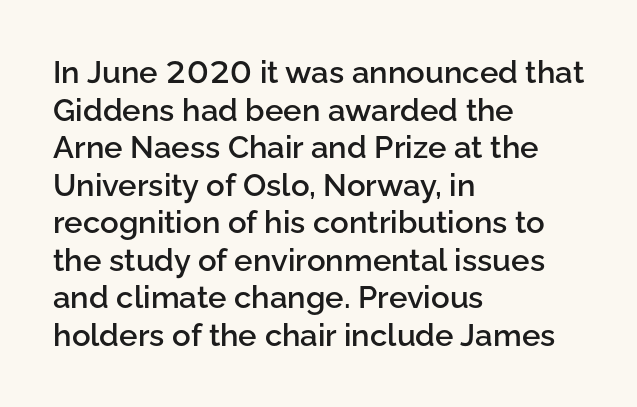
{"serif": "no", "italic": "no", "bold": "semi", "weight": "semibold", "width": "normal", "stroke_contrast": "low", "x_height": "medium", "monospaced": "no", "underline": "no", "align": "left", "line_spacing_ratio": 1.21, "letter_spacing": "normal", "letter_spacing_em": 0.0, "glyph_px": 31}
